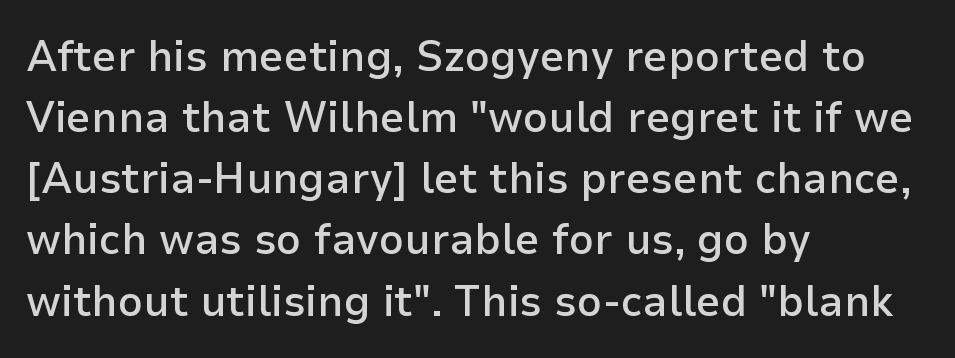
The image shows 44 px semibold sans-serif type, upright; set left-aligned, normal line spacing (1.39x), normal letter spacing, not underlined; low stroke contrast and a medium x-height.
